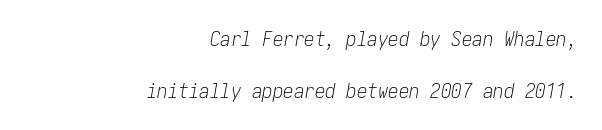
The image shows 21 px text type, italic (leaning right); set right-aligned, loose line spacing (2.48x), normal letter spacing, not underlined.
